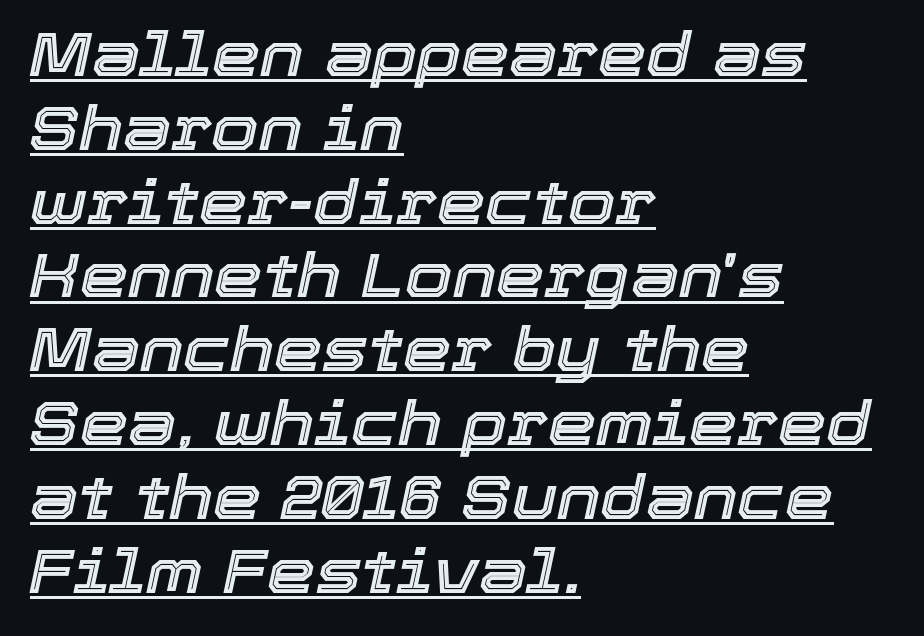
The image shows 61 px text type, italic (leaning right); set left-aligned, line spacing 1.21x, normal letter spacing, underlined; a medium x-height.
